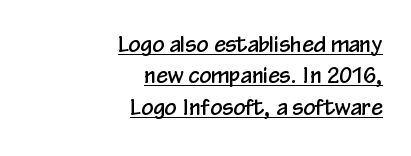
The image shows 21 px text type, upright; set right-aligned, normal line spacing (1.5x), normal letter spacing, underlined.
